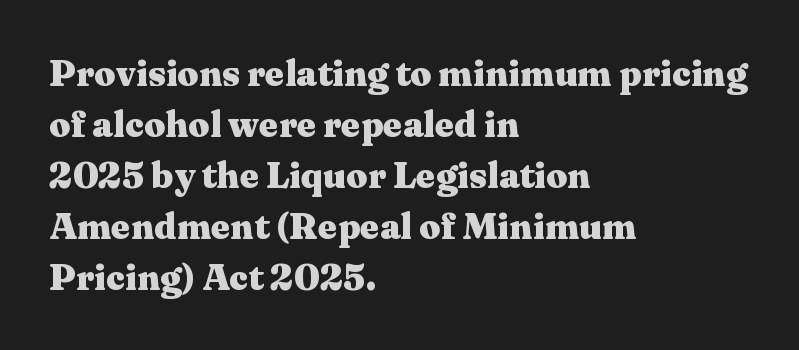
The image shows 37 px heavy, wide serif type, upright; set left-aligned, normal line spacing (1.38x), normal letter spacing, not underlined; medium stroke contrast and a medium x-height.
